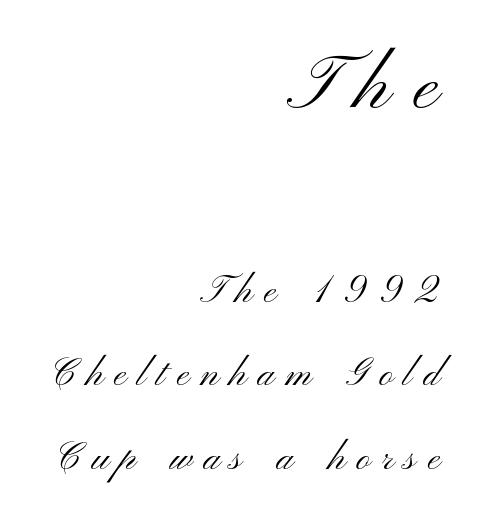
{"serif": "no", "bold": "no", "weight": "light", "width": "wide", "stroke_contrast": "medium", "x_height": "small", "monospaced": "no", "underline": "no", "align": "right", "line_spacing": "loose", "line_spacing_ratio": 2.19, "letter_spacing": "wide", "letter_spacing_em": 0.29, "larger_block": "first", "size_ratio": 2.0, "glyph_px": 76}
